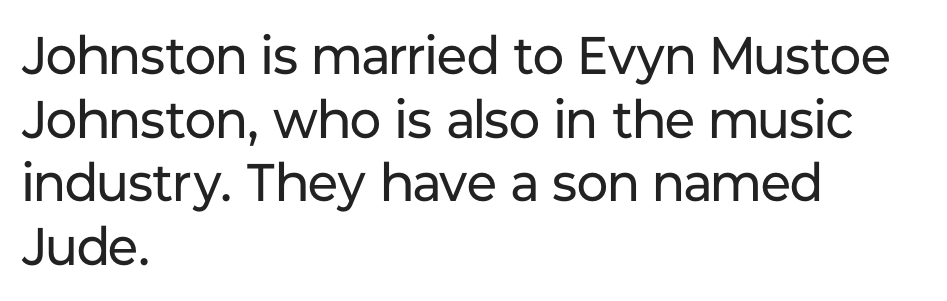
{"serif": "no", "italic": "no", "bold": "no", "weight": "regular", "width": "normal", "stroke_contrast": "low", "x_height": "medium", "monospaced": "no", "underline": "no", "align": "left", "line_spacing_ratio": 1.2, "letter_spacing": "normal", "letter_spacing_em": 0.0, "glyph_px": 53}
